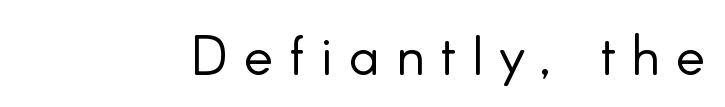
The image shows 55 px light sans-serif type, upright; set unusually wide letter spacing (+0.29 em), not underlined; low stroke contrast and a small x-height.
